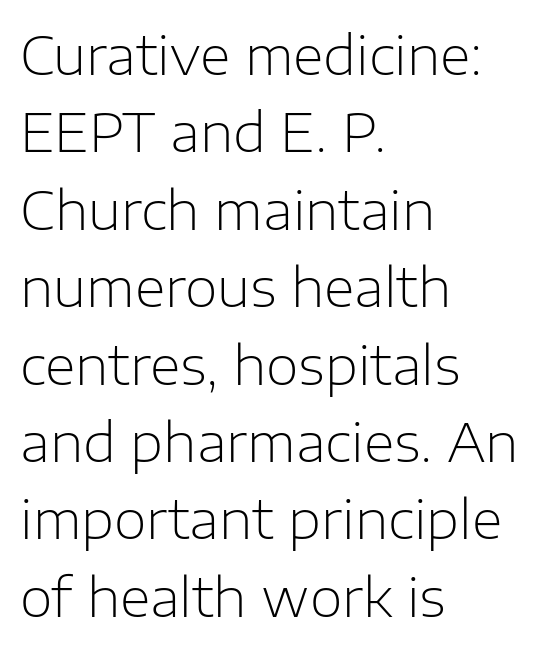
The image shows 53 px light sans-serif type, upright; set left-aligned, normal line spacing (1.46x), normal letter spacing, not underlined; low stroke contrast and a medium x-height.
